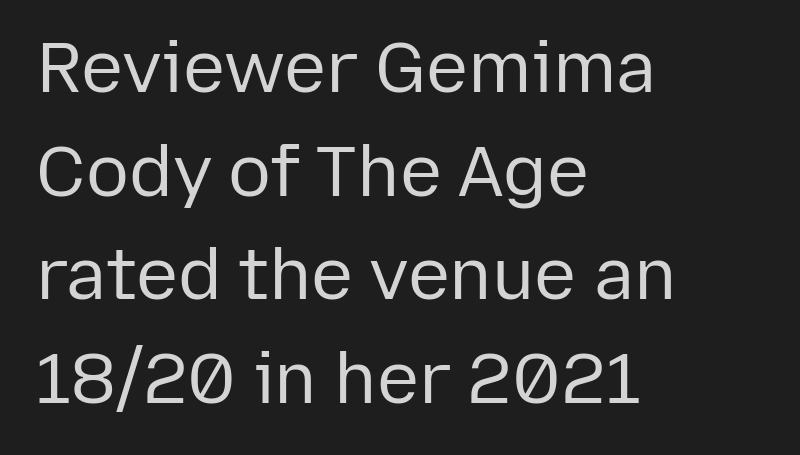
Q: Is the text bold? A: No.
Q: Is the text italic (slanted)? A: No, it is upright.
Q: Is the typeface a serif or a sans-serif typeface? A: Sans-serif.
Q: Is the text underlined? A: No.
Q: How is the paragraph aligned? A: Left-aligned.
Q: Is the spacing between letters normal or unusually wide? A: Normal.
Q: Is the spacing between lines tight, normal or loose? A: Normal.
Q: Width (condensed, normal, or wide)? A: Normal.
Q: Stroke contrast? A: Low.
Q: x-height? A: Medium.
Q: Monospaced? A: No.
